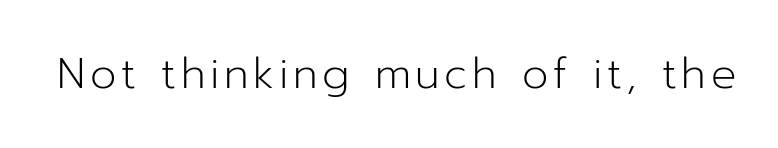
{"serif": "no", "italic": "no", "bold": "no", "weight": "light", "width": "normal", "stroke_contrast": "low", "x_height": "medium", "monospaced": "no", "underline": "no", "glyph_px": 42}
